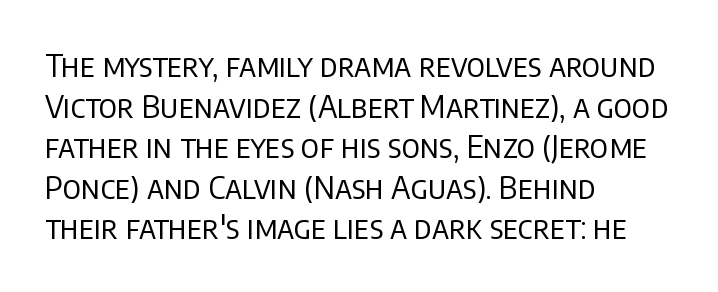
Q: Is the text bold? A: No.
Q: Is the text italic (slanted)? A: No, it is upright.
Q: Is the typeface a serif or a sans-serif typeface? A: Sans-serif.
Q: Is the text underlined? A: No.
Q: How is the paragraph aligned? A: Left-aligned.
Q: Is the spacing between letters normal or unusually wide? A: Normal.
Q: Is the spacing between lines tight, normal or loose? A: Normal.
Q: Width (condensed, normal, or wide)? A: Normal.
Q: Stroke contrast? A: Low.
Q: x-height? A: Large.
Q: Monospaced? A: No.
